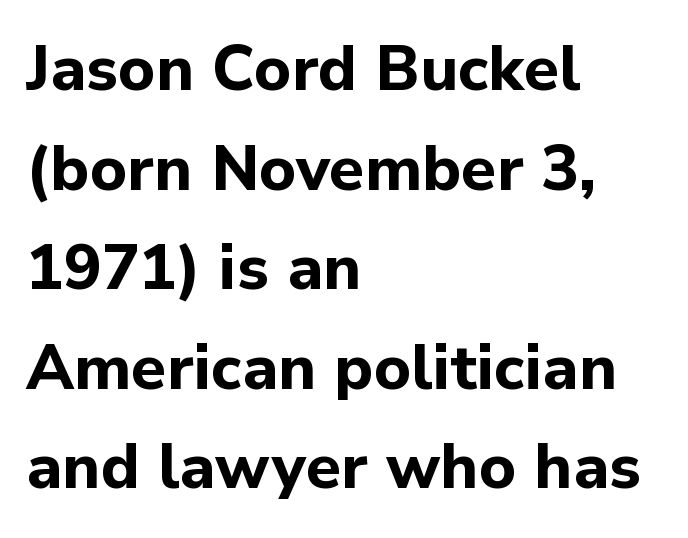
Designer's note — italics off, roman on. I'd describe the lettering as bold — thick and assertive. Typographically, this falls in the sans-serif category. The paragraph shown leans on its left margin. Baseline-to-baseline distance is the conventional proportion of letter height. Each letter keeps its own natural width here, so spacing adapts to shape.
